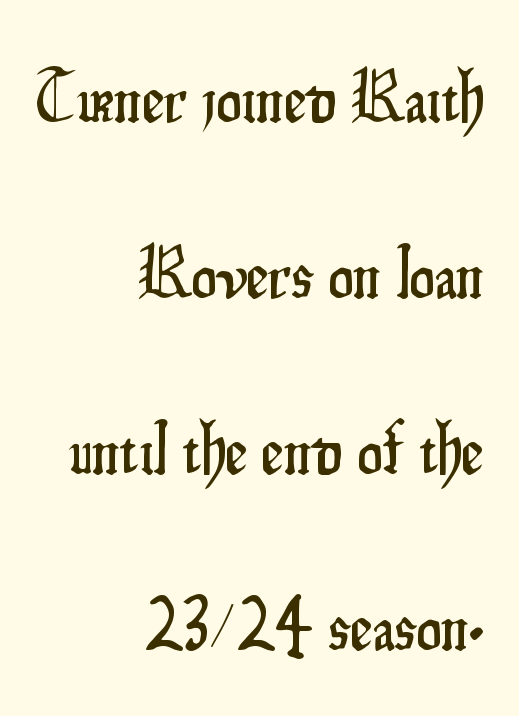
{"serif": "no", "italic": "no", "width": "condensed", "stroke_contrast": "low", "x_height": "small", "monospaced": "no", "underline": "no", "align": "right", "line_spacing": "loose", "line_spacing_ratio": 2.48, "letter_spacing": "normal", "letter_spacing_em": 0.0, "glyph_px": 71}
